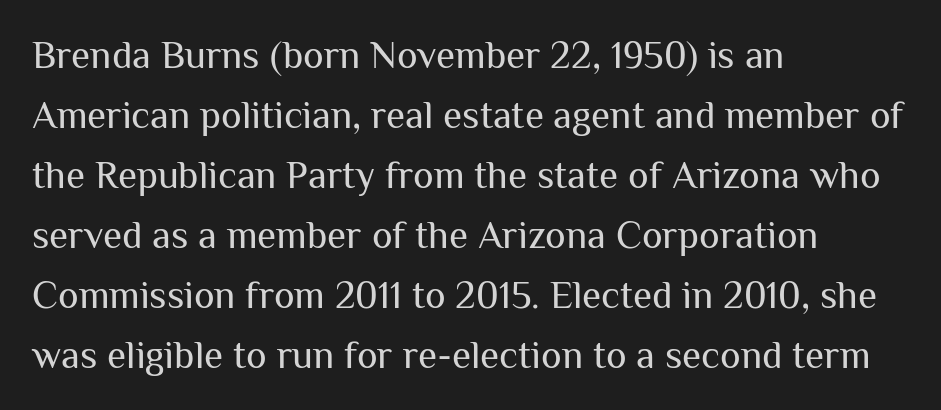
The image shows 39 px regular-weight sans-serif type, upright; set left-aligned, normal line spacing (1.54x), normal letter spacing, not underlined; medium stroke contrast and a medium x-height.
